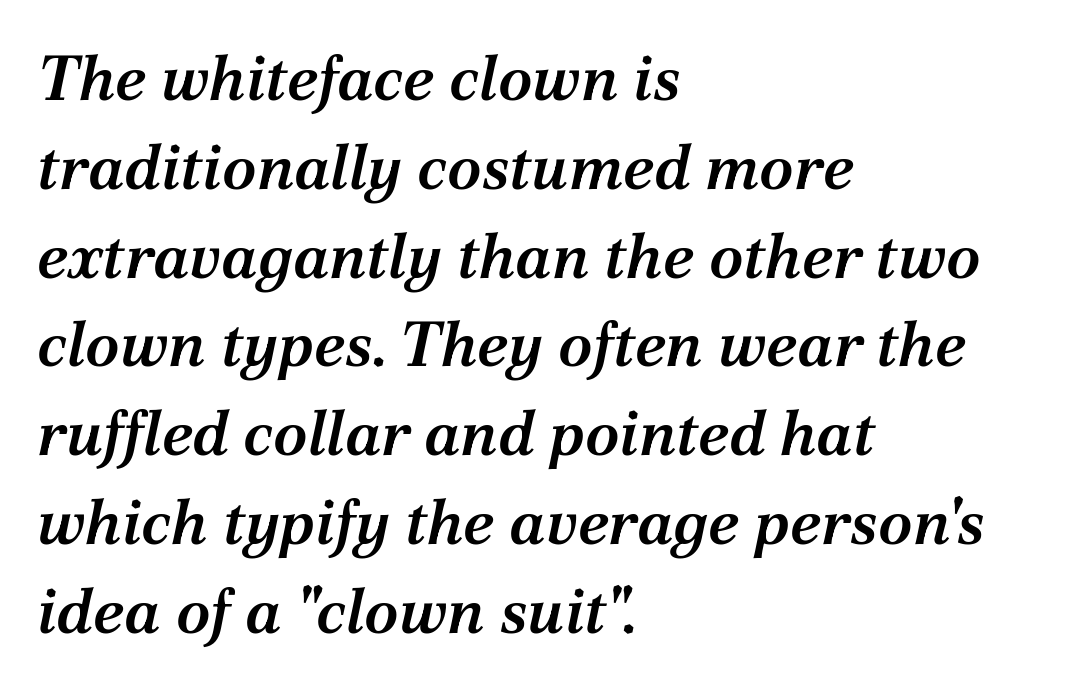
{"serif": "yes", "italic": "yes", "lean": "right", "slant_degrees": 12, "bold": "semi", "weight": "semibold", "width": "normal", "stroke_contrast": "medium", "x_height": "medium", "monospaced": "no", "underline": "no", "align": "left", "line_spacing": "normal", "line_spacing_ratio": 1.41, "letter_spacing": "normal", "letter_spacing_em": 0.0, "glyph_px": 63}
